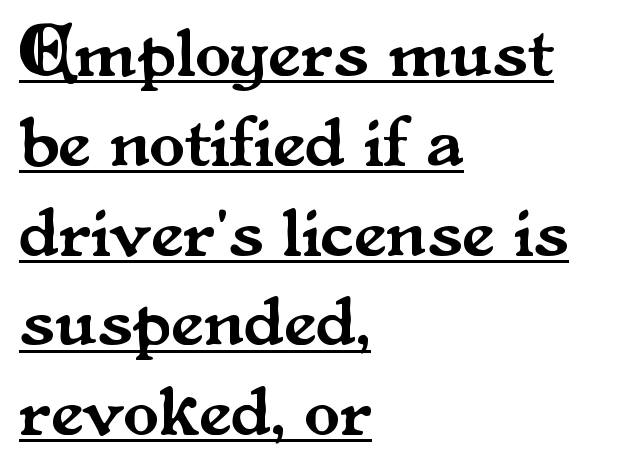
{"serif": "yes", "italic": "no", "width": "normal", "stroke_contrast": "medium", "x_height": "small", "monospaced": "no", "underline": "yes", "align": "left", "line_spacing_ratio": 1.23, "letter_spacing": "normal", "letter_spacing_em": 0.0, "glyph_px": 73}
